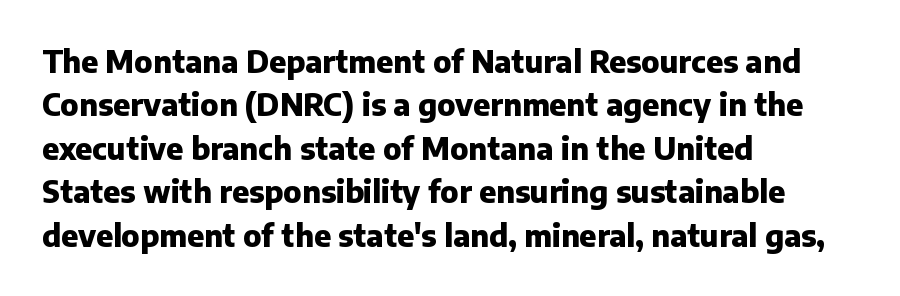
The passage shown is typeset with a sans-serif family. The gap between lines stays unmarked. Line spacing here is normal. Horizontal alignment here is leftward, the default for most running prose. The letters advance in unequal steps, a hallmark of proportional type.
